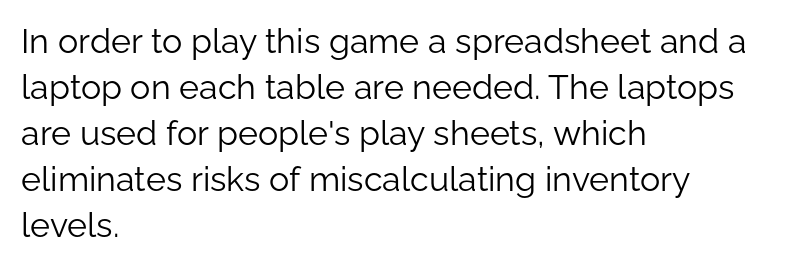
{"serif": "no", "italic": "no", "bold": "no", "weight": "light", "width": "normal", "stroke_contrast": "low", "x_height": "medium", "monospaced": "no", "underline": "no", "align": "left", "line_spacing": "normal", "line_spacing_ratio": 1.35, "letter_spacing": "normal", "letter_spacing_em": 0.0, "glyph_px": 34}
